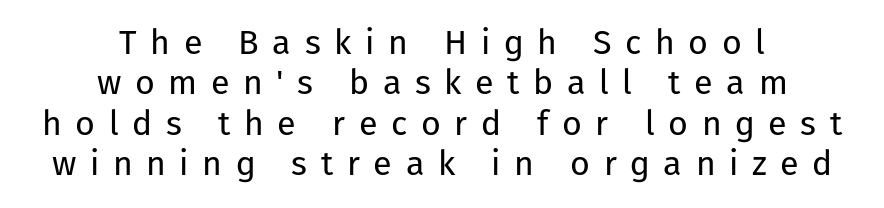
Q: Is the text bold? A: No.
Q: Is the text italic (slanted)? A: No, it is upright.
Q: Is the typeface a serif or a sans-serif typeface? A: Sans-serif.
Q: Is the text underlined? A: No.
Q: How is the paragraph aligned? A: Centered.
Q: Is the spacing between letters normal or unusually wide? A: Unusually wide.
Q: Width (condensed, normal, or wide)? A: Normal.
Q: Stroke contrast? A: Low.
Q: x-height? A: Medium.
Q: Monospaced? A: No.
